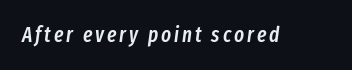
{"italic": "yes", "lean": "right", "slant_degrees": 8, "bold": "semi", "underline": "no", "glyph_px": 21}
